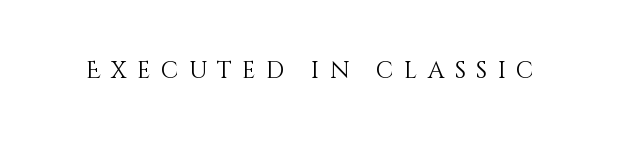
Q: Is the text bold? A: No.
Q: Is the text italic (slanted)? A: No, it is upright.
Q: Is the text underlined? A: No.
Q: Is the spacing between letters normal or unusually wide? A: Unusually wide.
